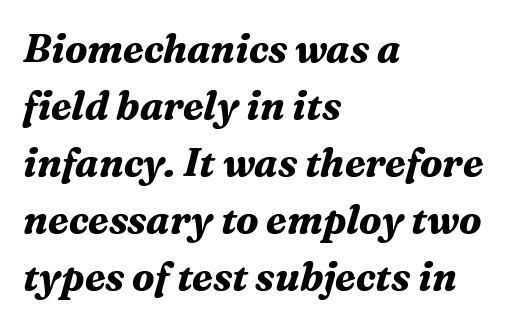
{"serif": "yes", "italic": "yes", "lean": "right", "slant_degrees": 16, "bold": "yes", "weight": "bold", "width": "normal", "stroke_contrast": "medium", "x_height": "medium", "monospaced": "no", "underline": "no", "align": "left", "line_spacing": "normal", "line_spacing_ratio": 1.46, "letter_spacing": "normal", "letter_spacing_em": 0.0, "glyph_px": 39}
